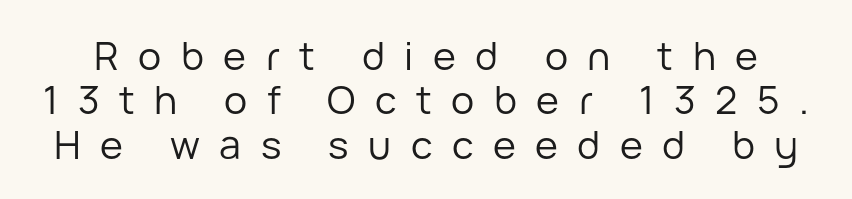
Q: Is the text bold? A: No.
Q: Is the text italic (slanted)? A: No, it is upright.
Q: Is the typeface a serif or a sans-serif typeface? A: Sans-serif.
Q: Is the text underlined? A: No.
Q: Is the spacing between letters normal or unusually wide? A: Unusually wide.
Q: Is the spacing between lines tight, normal or loose? A: Tight.
Q: Width (condensed, normal, or wide)? A: Normal.
Q: Stroke contrast? A: Low.
Q: x-height? A: Medium.
Q: Monospaced? A: No.
